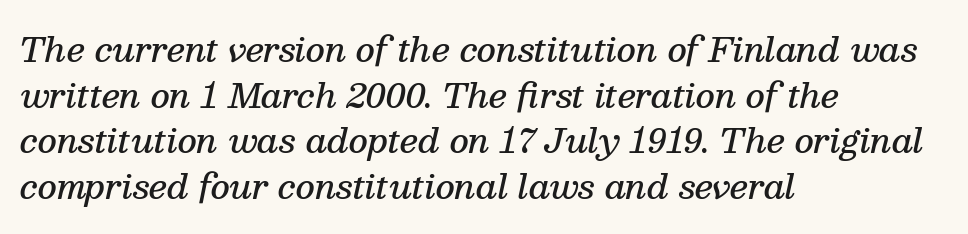
Q: Is the text bold? A: Semi-bold.
Q: Is the text italic (slanted)? A: Yes, it leans right by about 13 degrees.
Q: Is the typeface a serif or a sans-serif typeface? A: Serif.
Q: Is the text underlined? A: No.
Q: How is the paragraph aligned? A: Left-aligned.
Q: Is the spacing between letters normal or unusually wide? A: Normal.
Q: Is the spacing between lines tight, normal or loose? A: Normal.
Q: Width (condensed, normal, or wide)? A: Normal.
Q: Stroke contrast? A: Medium.
Q: x-height? A: Medium.
Q: Monospaced? A: No.
